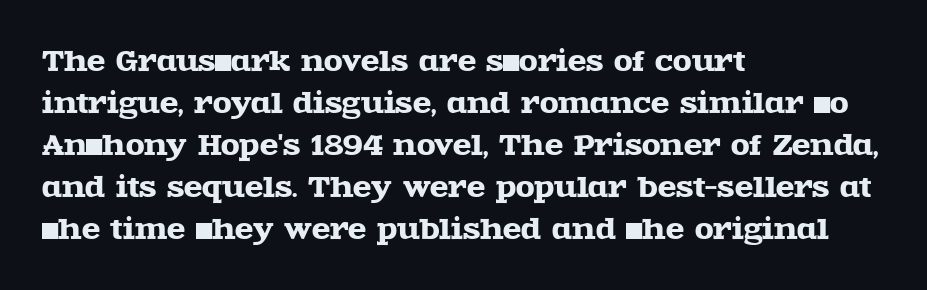
{"italic": "no", "underline": "no", "align": "left", "line_spacing": "normal", "line_spacing_ratio": 1.56, "letter_spacing": "normal", "letter_spacing_em": 0.0, "glyph_px": 27}
